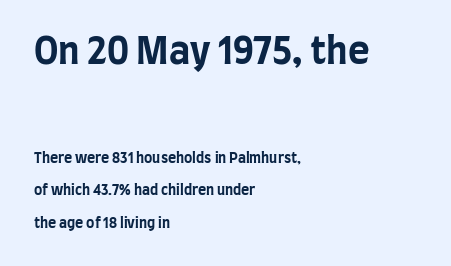
Compared with an ordinary text face, these strokes are far heavier — a full bold. A student would call this left alignment; a typographer would say flush left, rag right. This is sans-serif lettering, the kind often seen on screens and signage. Character widths vary here, with narrow letters taking less room than wide ones. This is roman type, the default non-slanted kind. Each new line begins a long way beneath the previous one.
